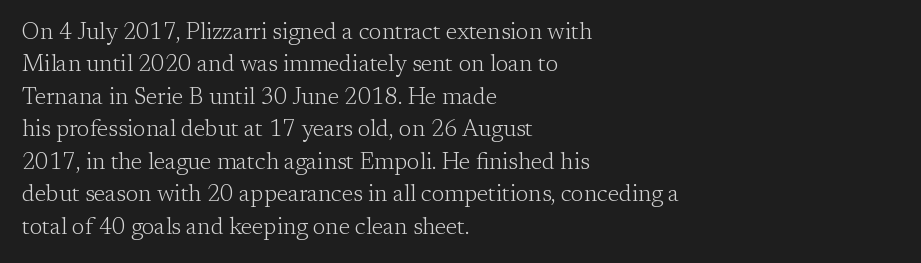
The tracking reads as untouched default to a designer's eye. Layout note: lines flush left. Students, observe: this is what conventionally led text looks like. Underline: absent.
